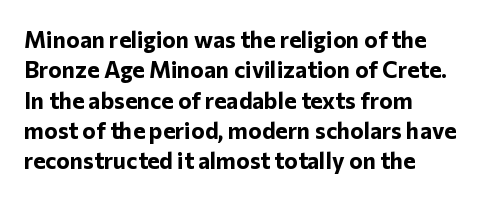
Q: Is the text bold? A: Yes.
Q: Is the text italic (slanted)? A: No, it is upright.
Q: Is the text underlined? A: No.
Q: How is the paragraph aligned? A: Left-aligned.
Q: Is the spacing between letters normal or unusually wide? A: Normal.
Q: Is the spacing between lines tight, normal or loose? A: Normal.
